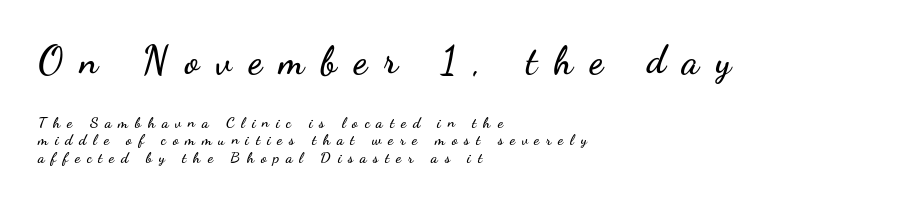
Characters follow at a spacing far wider than the type designer built in. The lines in this sample share a left origin and differ only in where they stop. Bigger letters appear in the top chunk; the bottom chunk is reduced. Is this a fixed-width face? No — the glyphs have proportional, varying widths. Font category for this specimen: sans-serif.
